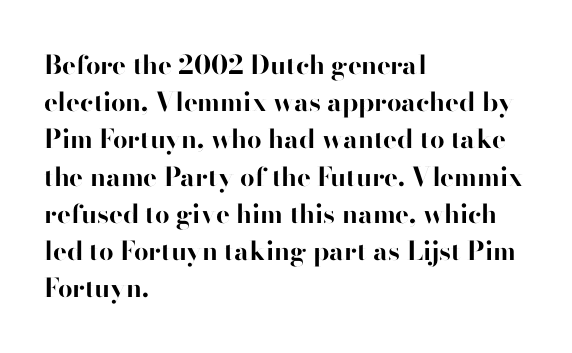
{"italic": "no", "bold": "yes", "underline": "no", "align": "left", "line_spacing": "normal", "line_spacing_ratio": 1.43, "letter_spacing": "normal", "letter_spacing_em": 0.0, "glyph_px": 26}
